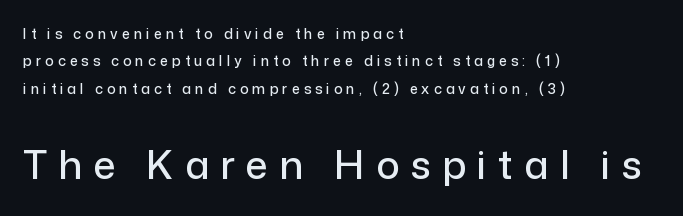
{"serif": "no", "italic": "no", "width": "normal", "stroke_contrast": "low", "x_height": "medium", "monospaced": "no", "underline": "no", "align": "left", "line_spacing": "loose", "line_spacing_ratio": 1.95, "letter_spacing": "wide", "letter_spacing_em": 0.29, "larger_block": "second", "size_ratio": 2.79, "glyph_px": 39}
